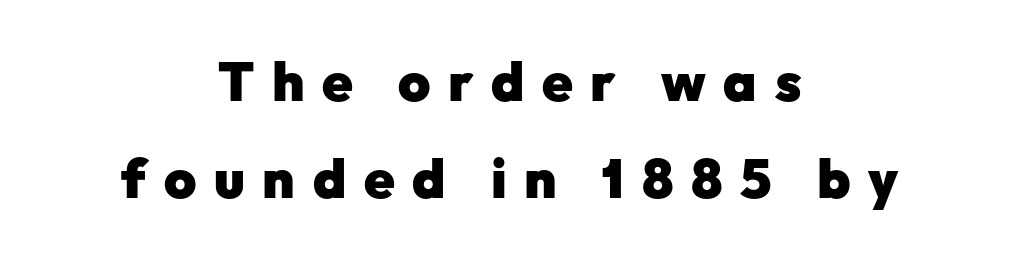
The image shows 55 px heavy sans-serif type, upright; set centered, line spacing 1.76x, unusually wide letter spacing (+0.32 em), not underlined; low stroke contrast and a medium x-height.
